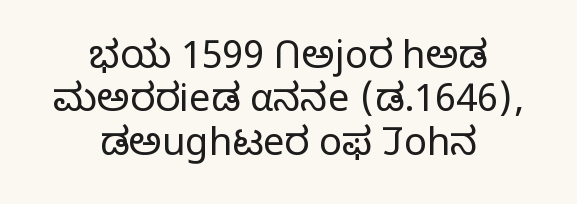
Q: Is the text bold? A: No.
Q: Is the text italic (slanted)? A: No, it is upright.
Q: Is the typeface a serif or a sans-serif typeface? A: Sans-serif.
Q: Is the text underlined? A: No.
Q: How is the paragraph aligned? A: Centered.
Q: Is the spacing between letters normal or unusually wide? A: Normal.
Q: Is the spacing between lines tight, normal or loose? A: Tight.
Q: Width (condensed, normal, or wide)? A: Normal.
Q: Stroke contrast? A: Low.
Q: x-height? A: Medium.
Q: Monospaced? A: No.
